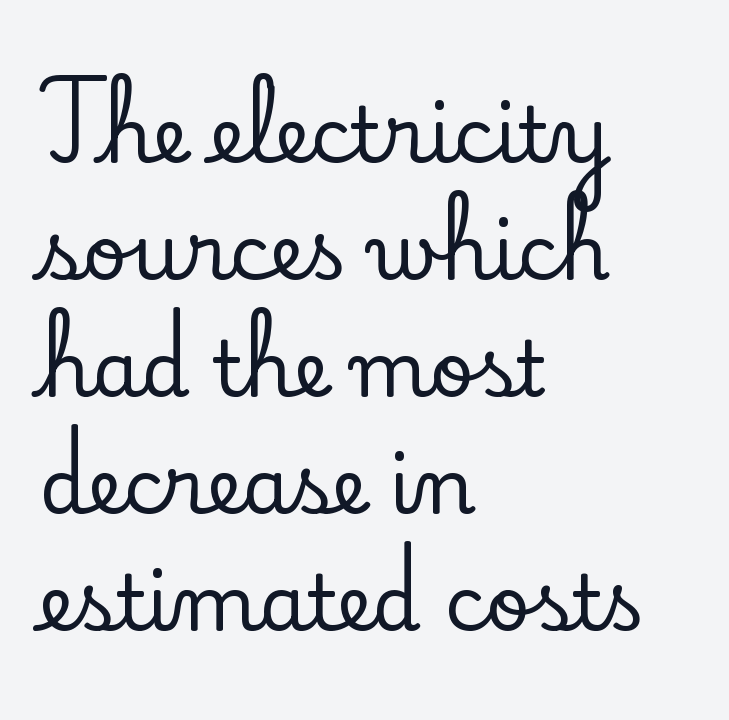
The image shows 77 px serif type, upright; set left-aligned, normal line spacing (1.52x), normal letter spacing, not underlined; low stroke contrast and a small x-height.
